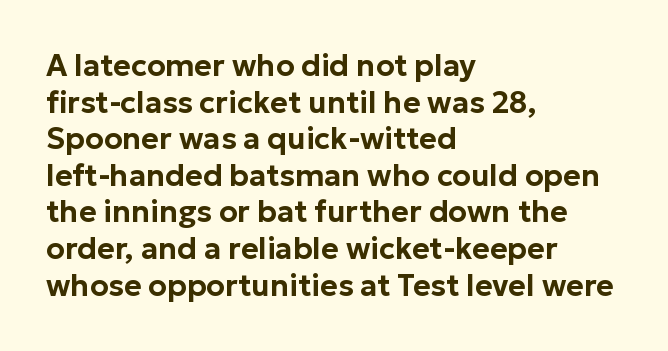
The image shows 30 px sans-serif type, upright; set left-aligned, line spacing 1.22x, normal letter spacing, not underlined; low stroke contrast and a medium x-height.
